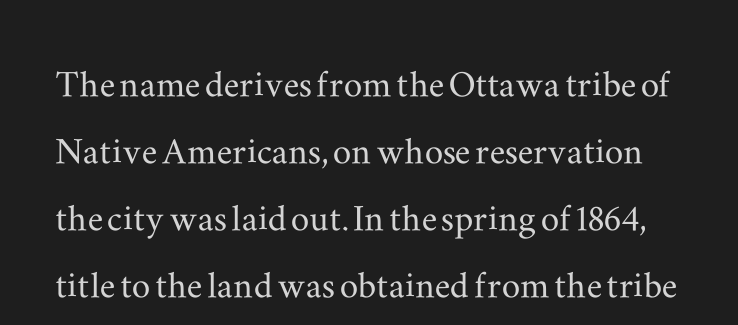
{"serif": "yes", "italic": "no", "width": "wide", "stroke_contrast": "medium", "x_height": "small", "monospaced": "no", "underline": "no", "line_spacing": "normal", "line_spacing_ratio": 1.46, "letter_spacing": "normal", "letter_spacing_em": 0.0, "glyph_px": 46}
